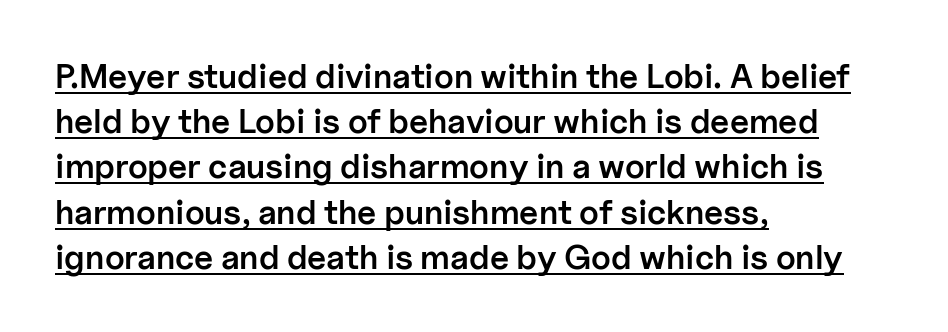
Q: Is the text bold? A: Semi-bold.
Q: Is the text italic (slanted)? A: No, it is upright.
Q: Is the typeface a serif or a sans-serif typeface? A: Sans-serif.
Q: Is the text underlined? A: Yes.
Q: How is the paragraph aligned? A: Left-aligned.
Q: Is the spacing between letters normal or unusually wide? A: Normal.
Q: Is the spacing between lines tight, normal or loose? A: Normal.
Q: Width (condensed, normal, or wide)? A: Normal.
Q: Stroke contrast? A: Low.
Q: x-height? A: Medium.
Q: Monospaced? A: No.
